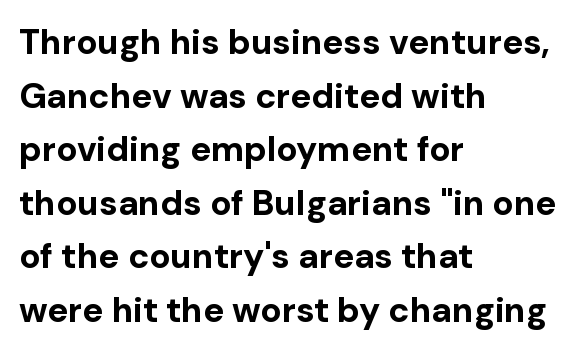
Each new line begins a customary step beneath the previous one. Ordinary non-slanted type is in use. Heavy, bold letterforms. Short and long lines alike share a common starting point at left. Descenders are the only things crossing below the line.
